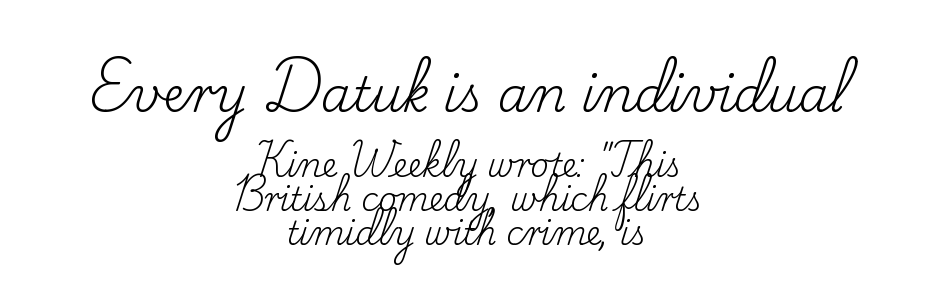
{"serif": "yes", "bold": "no", "weight": "regular", "width": "normal", "stroke_contrast": "low", "x_height": "small", "monospaced": "no", "underline": "no", "align": "center", "line_spacing": "tight", "line_spacing_ratio": 1.07, "letter_spacing": "normal", "letter_spacing_em": 0.0, "larger_block": "first", "size_ratio": 1.5, "glyph_px": 48}
